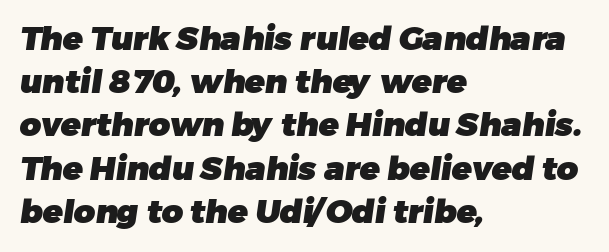
{"serif": "no", "bold": "yes", "weight": "heavy", "width": "normal", "stroke_contrast": "low", "x_height": "medium", "monospaced": "no", "underline": "no", "align": "left", "line_spacing": "normal", "line_spacing_ratio": 1.31, "letter_spacing": "normal", "letter_spacing_em": 0.0, "glyph_px": 33}
